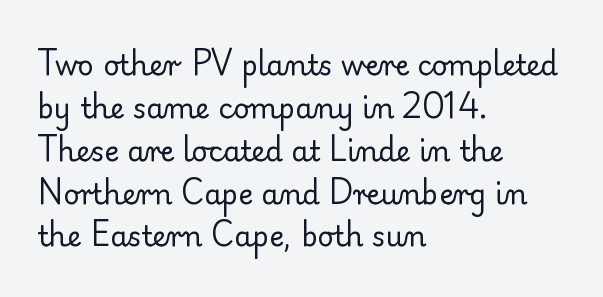
{"serif": "yes", "italic": "no", "bold": "no", "weight": "regular", "width": "normal", "stroke_contrast": "low", "x_height": "small", "monospaced": "no", "underline": "no", "align": "left", "line_spacing": "normal", "line_spacing_ratio": 1.53, "letter_spacing": "normal", "letter_spacing_em": 0.0, "glyph_px": 28}
